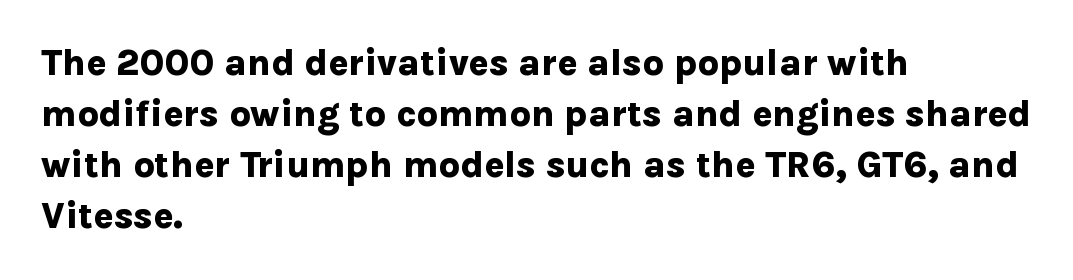
Q: Is the text bold? A: Yes.
Q: Is the text italic (slanted)? A: No, it is upright.
Q: Is the typeface a serif or a sans-serif typeface? A: Sans-serif.
Q: Is the text underlined? A: No.
Q: How is the paragraph aligned? A: Left-aligned.
Q: Is the spacing between letters normal or unusually wide? A: Normal.
Q: Is the spacing between lines tight, normal or loose? A: Normal.
Q: Width (condensed, normal, or wide)? A: Normal.
Q: Stroke contrast? A: Low.
Q: x-height? A: Medium.
Q: Monospaced? A: No.
